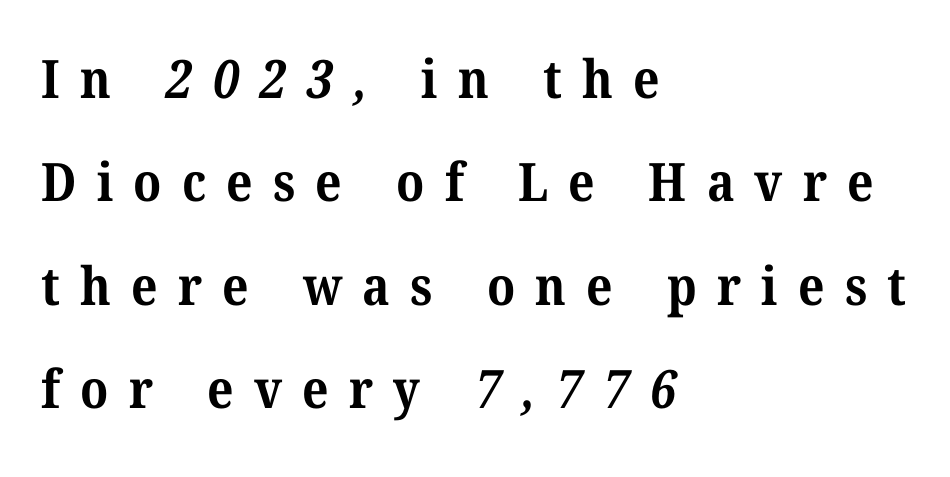
The image shows 53 px bold serif type; set left-aligned, loose line spacing (1.95x), unusually wide letter spacing (+0.38 em), not underlined; medium stroke contrast and a medium x-height.
